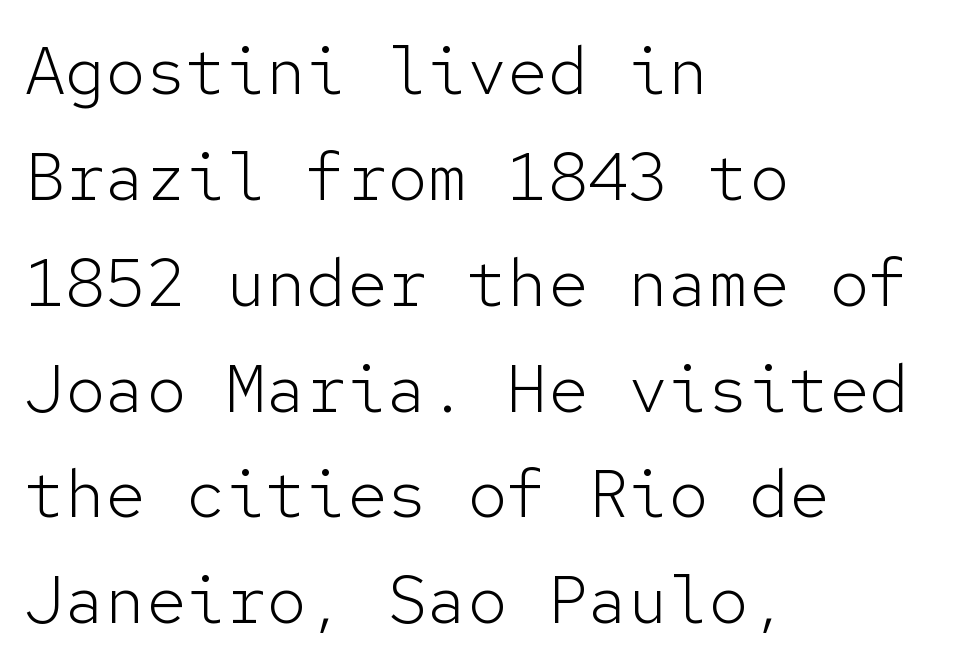
Q: Is the text bold? A: No.
Q: Is the text italic (slanted)? A: No, it is upright.
Q: Is the typeface a serif or a sans-serif typeface? A: Sans-serif.
Q: Is the text underlined? A: No.
Q: How is the paragraph aligned? A: Left-aligned.
Q: Is the spacing between letters normal or unusually wide? A: Normal.
Q: Is the spacing between lines tight, normal or loose? A: Normal.
Q: Width (condensed, normal, or wide)? A: Normal.
Q: Stroke contrast? A: Low.
Q: x-height? A: Medium.
Q: Monospaced? A: Yes.
